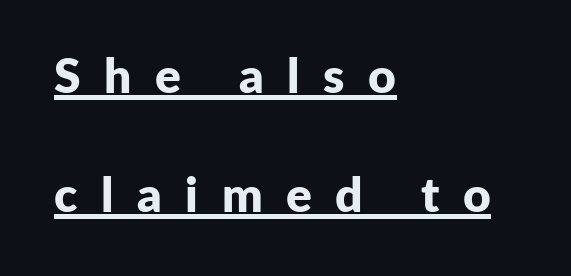
The image shows 48 px bold sans-serif type, upright; set left-aligned, loose line spacing (2.47x), unusually wide letter spacing (+0.49 em), underlined; low stroke contrast and a medium x-height.
